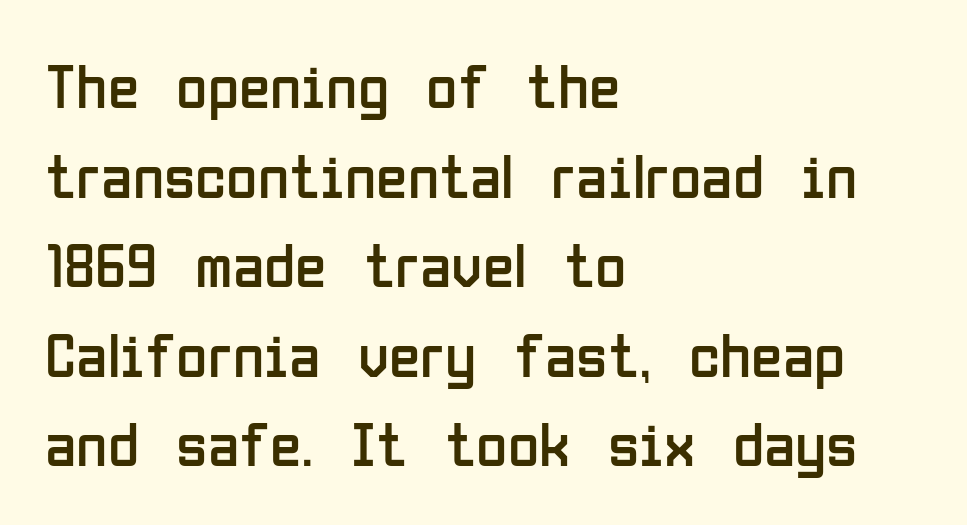
Rows of type keep a routine distance in the vertical direction. The designer went with a sans here, leaving each stem footless. Where is the straight margin? On the left. These lines are rendered in a variable-pitch font. Letters have the restrained weight of plain body copy at most. Students, note that the glyphs here touch the page at normal intervals.
